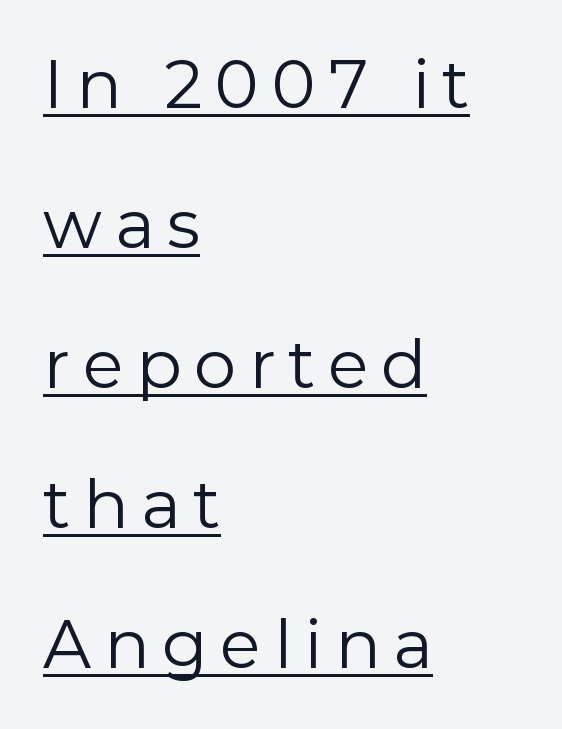
The image shows 67 px regular-weight sans-serif type, upright; set left-aligned, loose line spacing (2.09x), underlined; low stroke contrast and a medium x-height.
